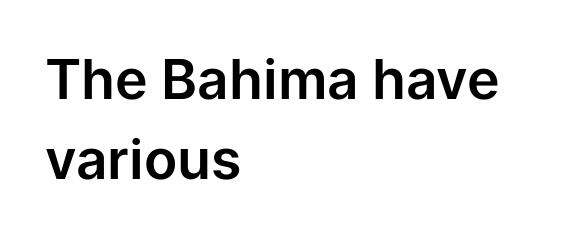
This is roman type, the default non-slanted kind. This sample uses a sans-serif face. The space beneath each line is pristine and unruled. The horizontal fit of the characters is conventional and even.
